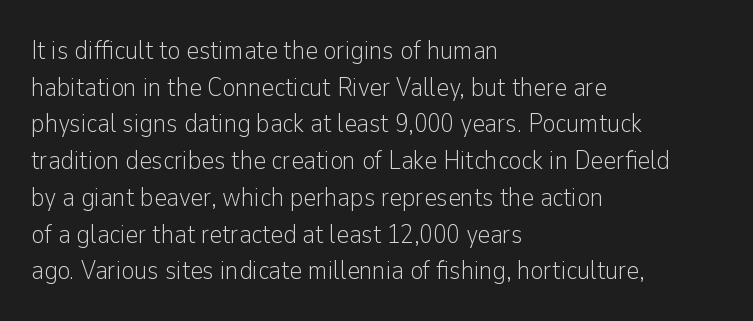
{"italic": "no", "bold": "no", "underline": "no", "align": "left", "line_spacing": "normal", "line_spacing_ratio": 1.36, "letter_spacing": "normal", "letter_spacing_em": 0.0, "glyph_px": 27}
